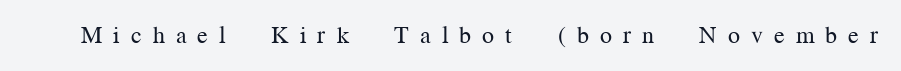
Q: Is the text bold? A: No.
Q: Is the text italic (slanted)? A: No, it is upright.
Q: Is the text underlined? A: No.
Q: Is the spacing between letters normal or unusually wide? A: Unusually wide.
